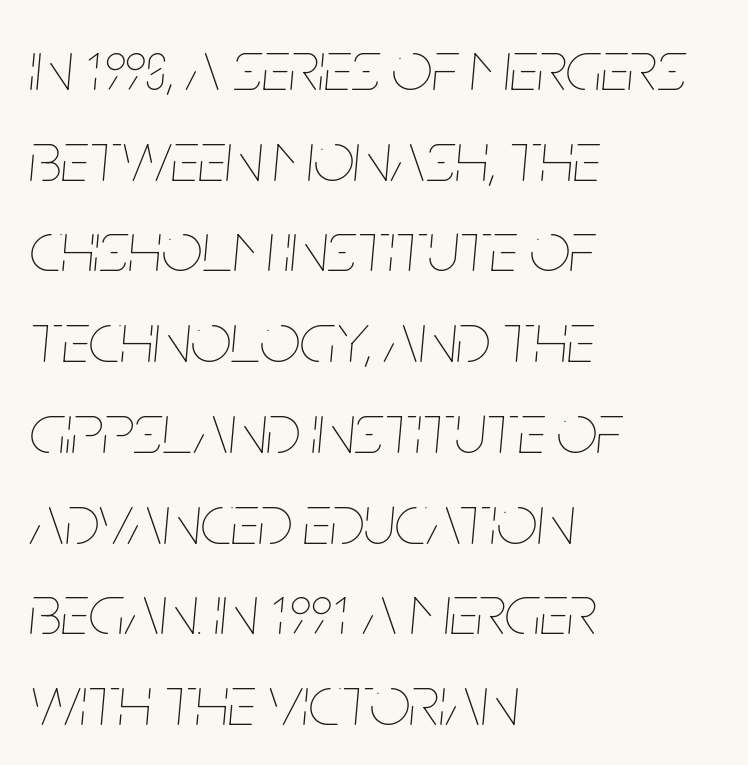
The cut favours lightness, reaching ordinary text weight at its darkest. The setting favours the left margin, as ordinary paragraphs usually do. The letters advance in unequal steps, a hallmark of proportional type. Words appear dense and cohesive because spacing is normal. The passage shown leans; its letterforms are oblique.
